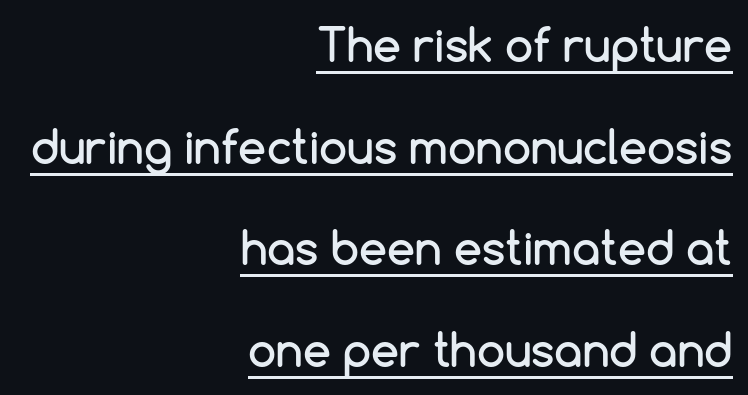
Do the characters align in a grid? No, the font is proportional. Typographically, this falls in the sans-serif category. Vertically, the passage feels expansive, rows floating well apart. Teacher's note: observe the even right margin — that is flush-right alignment.
